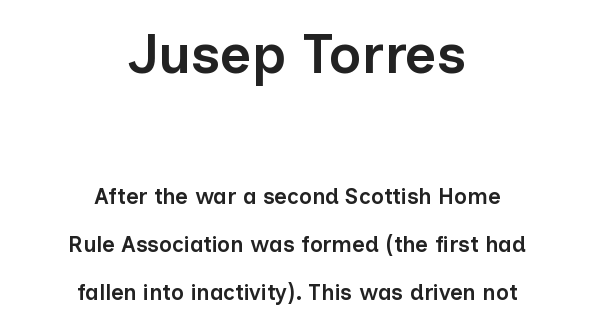
The image shows 55 px semibold sans-serif type, upright; set centered, loose line spacing (2.17x), normal letter spacing, not underlined; the first (top) block is 2.5x larger; low stroke contrast and a medium x-height.
